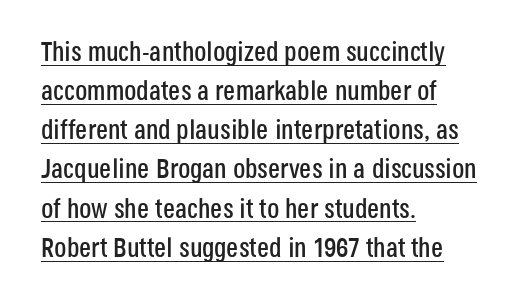
The image shows 27 px text type, upright; set left-aligned, normal line spacing (1.45x), normal letter spacing, underlined.
